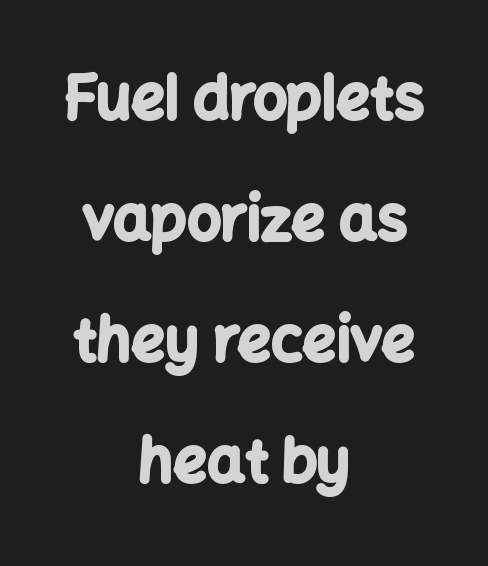
The image shows 59 px bold sans-serif type, upright; set centered, loose line spacing (2.05x), normal letter spacing, not underlined; low stroke contrast and a medium x-height.
